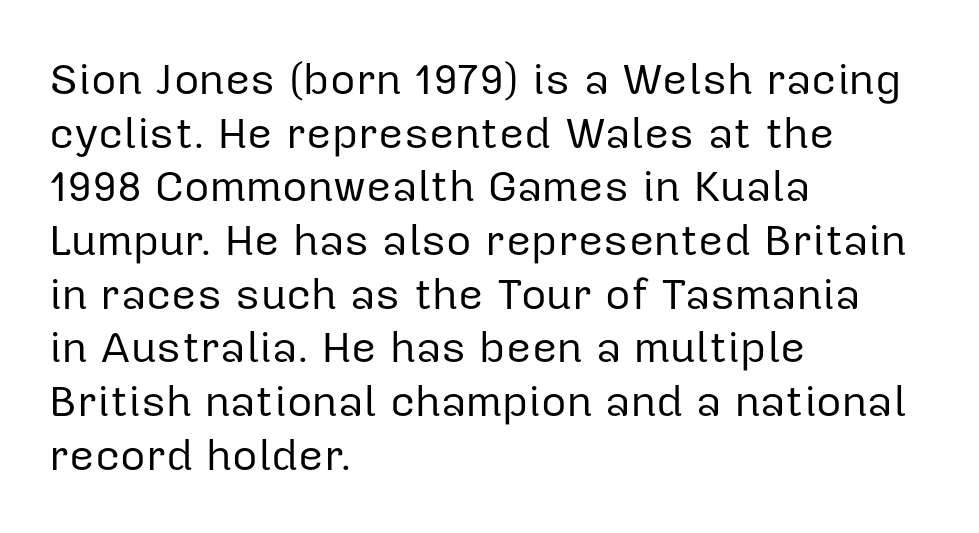
No extra ink here — the face is not bold. Notice how the passage keeps a crisp vertical edge on the left only. These lines are rendered in a variable-pitch font. A bare baseline throughout the passage. A sans-serif font was chosen for this passage. Style check: upright.
